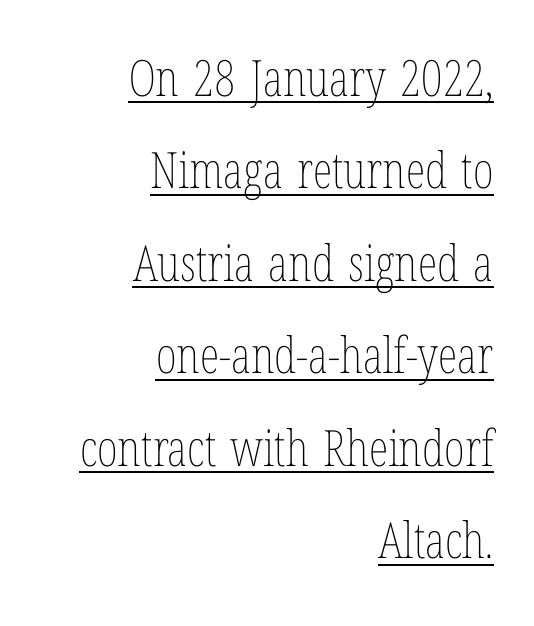
{"italic": "no", "bold": "no", "weight": "thin", "width": "condensed", "stroke_contrast": "low", "x_height": "medium", "monospaced": "no", "underline": "yes", "align": "right", "line_spacing_ratio": 1.85, "letter_spacing": "normal", "letter_spacing_em": 0.0, "glyph_px": 50}
